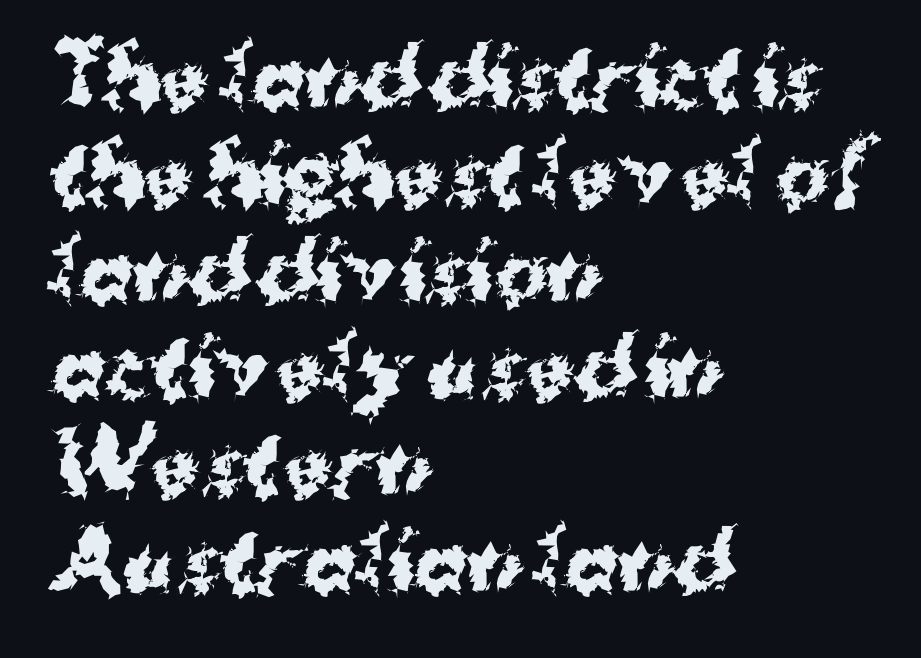
Q: Is the text bold? A: Yes.
Q: Is the text italic (slanted)? A: Yes.
Q: Is the typeface a serif or a sans-serif typeface? A: Sans-serif.
Q: Is the text underlined? A: No.
Q: How is the paragraph aligned? A: Left-aligned.
Q: Is the spacing between letters normal or unusually wide? A: Normal.
Q: Width (condensed, normal, or wide)? A: Normal.
Q: Stroke contrast? A: Medium.
Q: x-height? A: Medium.
Q: Monospaced? A: No.
